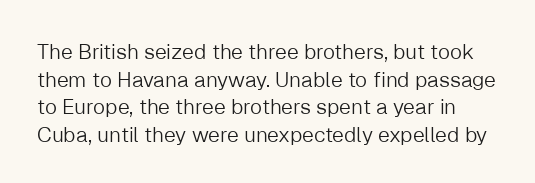
The image shows 21 px text type, upright; set normal line spacing (1.31x), normal letter spacing, not underlined.
